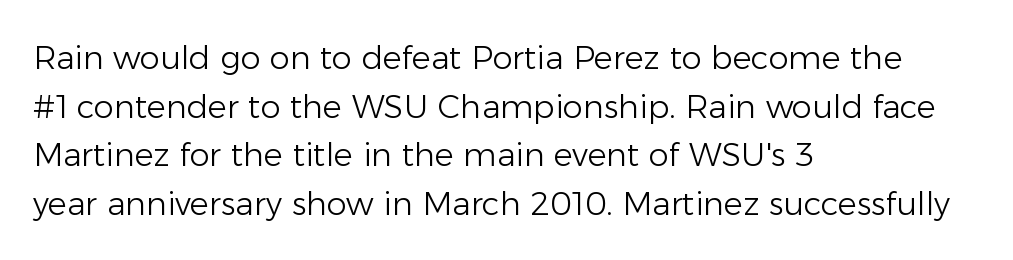
Nothing sits at the stroke ends, so this counts as sans-serif. Each row of text sits above clean, open space. The cut favours lightness, reaching ordinary text weight at its darkest. Is this a fixed-width face? No — the glyphs have proportional, varying widths. A classic flush-left, rag-right setting is used for this passage. These lines keep a tight, regular rhythm from letter to letter.
